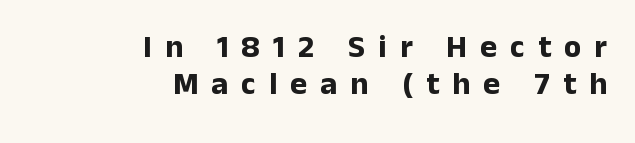
{"serif": "no", "italic": "no", "bold": "yes", "weight": "bold", "width": "normal", "stroke_contrast": "low", "x_height": "medium", "monospaced": "no", "underline": "no", "align": "right", "line_spacing_ratio": 1.17, "letter_spacing": "wide", "letter_spacing_em": 0.41, "glyph_px": 32}
